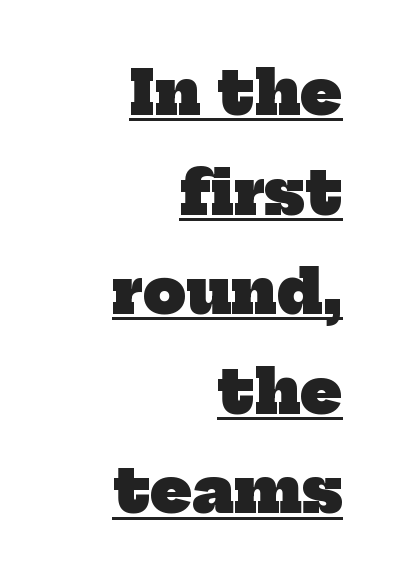
Looks like regular typesetting: each glyph gets only the width it needs. Does a line run under the words? Yes, clearly. Notice how descenders clear the ascenders below comfortably — that's standard leading. The paragraph shown leans on its right margin. The glyphs have the mass of a bold cut.
